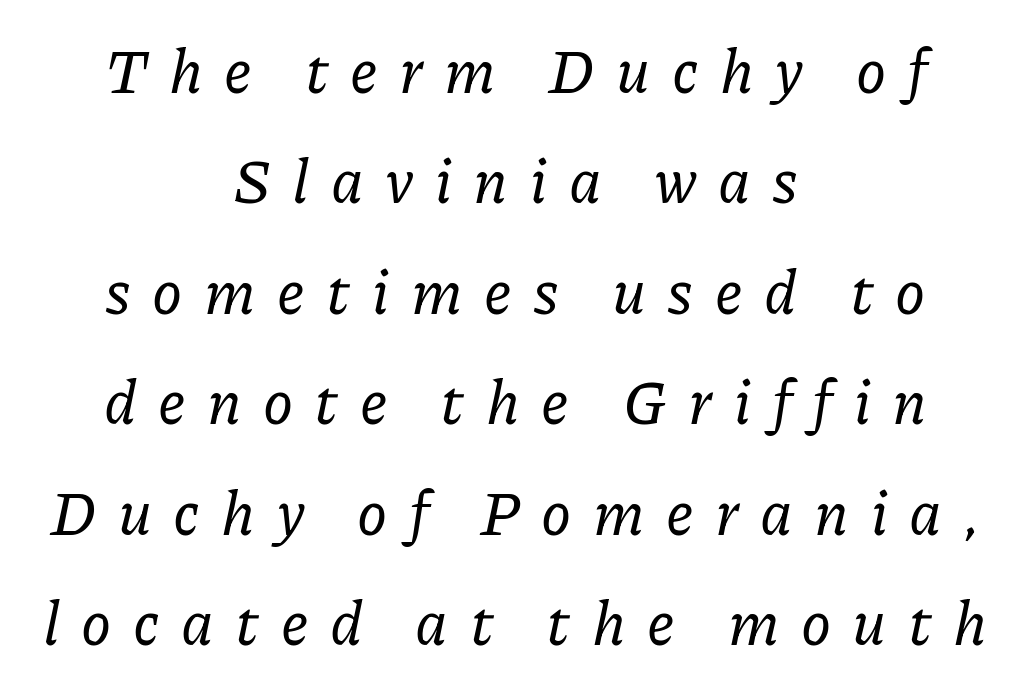
Q: Is the text italic (slanted)? A: Yes, it leans right by about 11 degrees.
Q: Is the typeface a serif or a sans-serif typeface? A: Serif.
Q: Is the text underlined? A: No.
Q: How is the paragraph aligned? A: Centered.
Q: Is the spacing between letters normal or unusually wide? A: Unusually wide.
Q: Width (condensed, normal, or wide)? A: Normal.
Q: Stroke contrast? A: Low.
Q: x-height? A: Medium.
Q: Monospaced? A: No.
